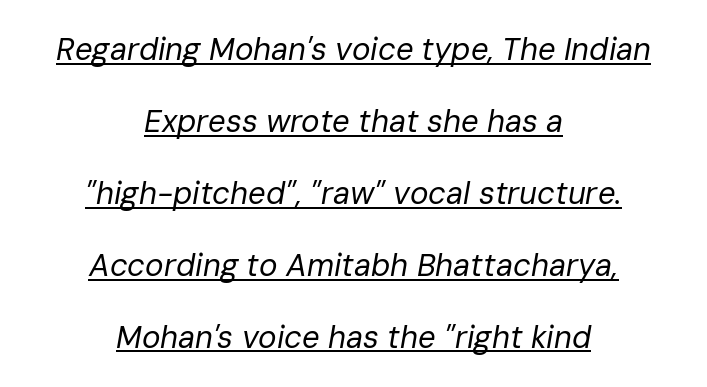
Q: Is the text bold? A: No.
Q: Is the text italic (slanted)? A: Yes, it leans right by about 10 degrees.
Q: Is the text underlined? A: Yes.
Q: How is the paragraph aligned? A: Centered.
Q: Is the spacing between letters normal or unusually wide? A: Normal.
Q: Is the spacing between lines tight, normal or loose? A: Loose.
Q: Width (condensed, normal, or wide)? A: Normal.
Q: Stroke contrast? A: Low.
Q: x-height? A: Medium.
Q: Monospaced? A: No.
